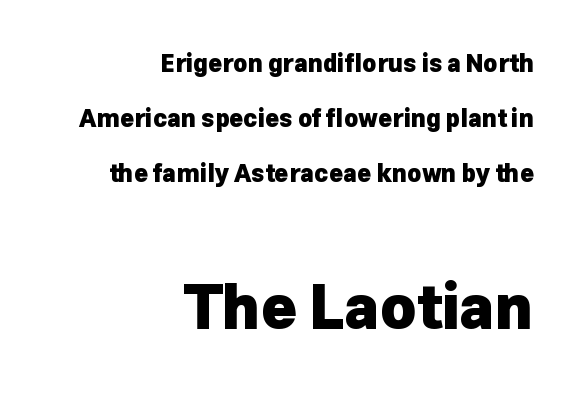
Think of a printed novel: that variable character pitch is what you see here. Underline: absent. You can tell from the bare stems that sans-serif type was used. Size hierarchy here favors the trailing block over the leading one. Typeset ragged left — the right edge is the straight one. How heavy is the stroke? Heavy — this is a bold.
